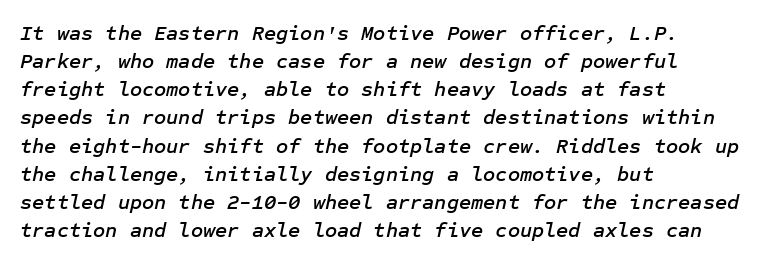
The image shows 21 px text type, italic (leaning right); set left-aligned, normal line spacing (1.34x), normal letter spacing, not underlined.
